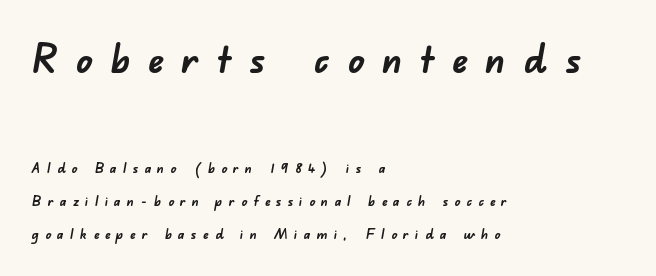
The image shows 40 px semibold sans-serif type; set left-aligned, loose line spacing (2.36x), unusually wide letter spacing (+0.44 em), not underlined; the first (top) block is 2.86x larger; low stroke contrast and a small x-height.
